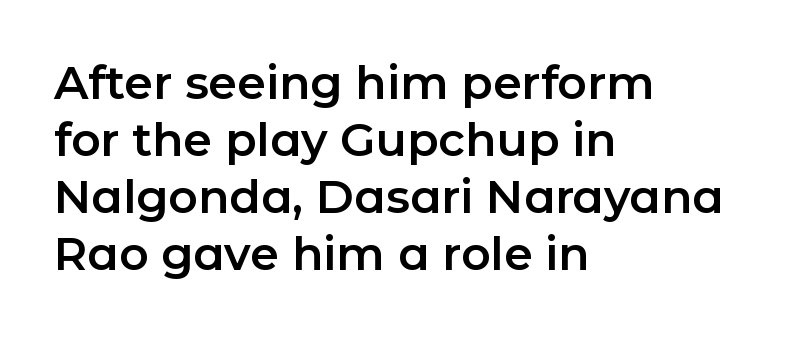
The image shows 46 px sans-serif type, upright; set left-aligned, line spacing 1.24x, normal letter spacing, not underlined; low stroke contrast and a medium x-height.
